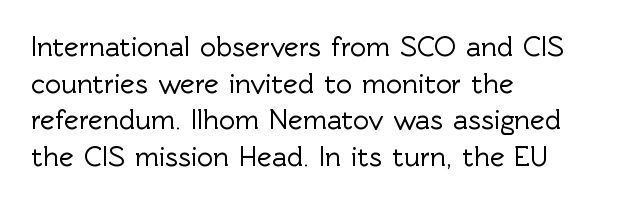
{"serif": "no", "italic": "no", "width": "normal", "x_height": "medium", "monospaced": "no", "underline": "no", "align": "left", "line_spacing": "normal", "line_spacing_ratio": 1.31, "letter_spacing": "normal", "letter_spacing_em": 0.0, "glyph_px": 28}
